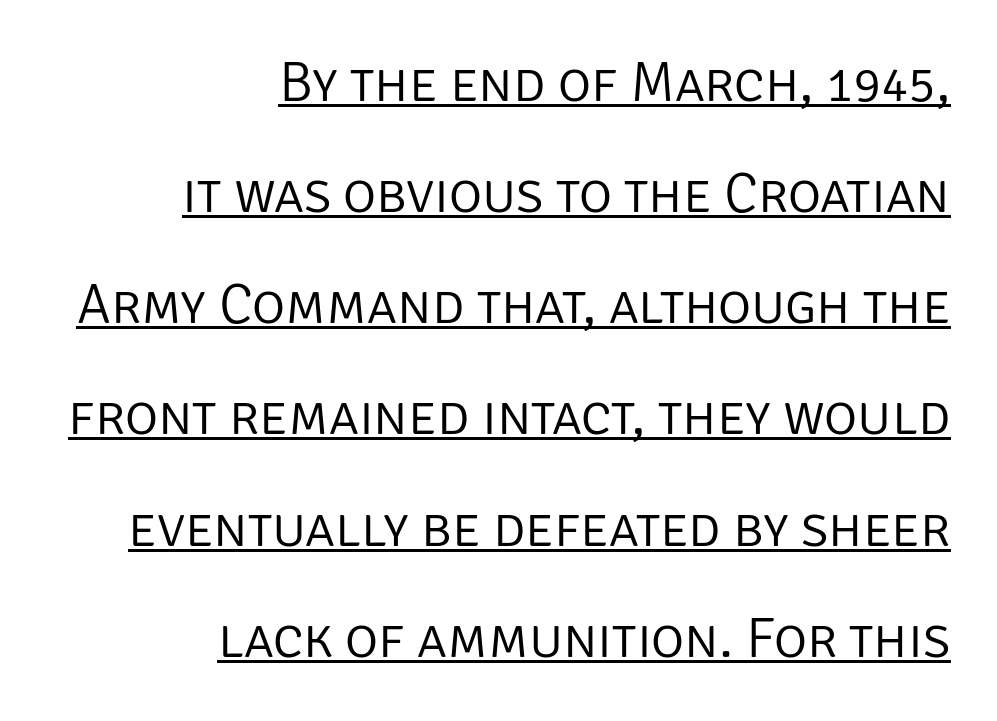
The image shows 57 px light sans-serif type, upright; set right-aligned, loose line spacing (1.95x), normal letter spacing, underlined; low stroke contrast and a large x-height.
